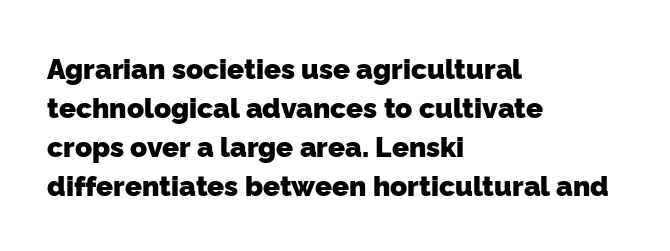
Q: Is the text bold? A: Yes.
Q: Is the typeface a serif or a sans-serif typeface? A: Sans-serif.
Q: Is the text underlined? A: No.
Q: How is the paragraph aligned? A: Left-aligned.
Q: Is the spacing between letters normal or unusually wide? A: Normal.
Q: Is the spacing between lines tight, normal or loose? A: Normal.
Q: Width (condensed, normal, or wide)? A: Normal.
Q: Stroke contrast? A: Low.
Q: x-height? A: Medium.
Q: Monospaced? A: No.
